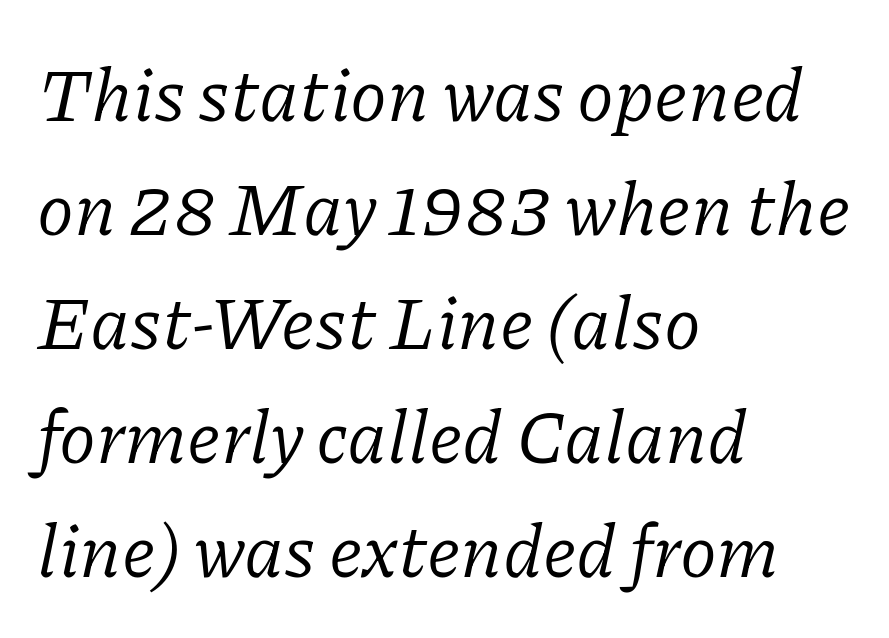
{"serif": "yes", "italic": "yes", "lean": "right", "slant_degrees": 11, "bold": "no", "weight": "regular", "width": "normal", "stroke_contrast": "low", "x_height": "medium", "monospaced": "no", "underline": "no", "align": "left", "line_spacing": "normal", "line_spacing_ratio": 1.52, "letter_spacing": "normal", "letter_spacing_em": 0.0, "glyph_px": 75}
